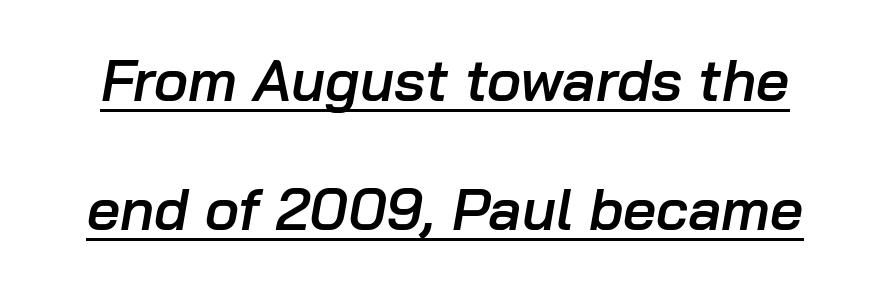
{"italic": "yes", "lean": "right", "slant_degrees": 10, "bold": "semi", "weight": "semibold", "width": "normal", "stroke_contrast": "low", "x_height": "medium", "monospaced": "no", "underline": "yes", "line_spacing": "loose", "line_spacing_ratio": 2.22, "letter_spacing": "normal", "letter_spacing_em": 0.0, "glyph_px": 58}
